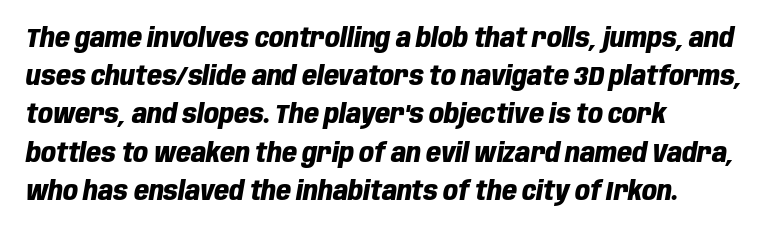
Q: Is the text bold? A: Yes.
Q: Is the text italic (slanted)? A: Yes, it leans right by about 10 degrees.
Q: Is the text underlined? A: No.
Q: How is the paragraph aligned? A: Left-aligned.
Q: Is the spacing between letters normal or unusually wide? A: Normal.
Q: Is the spacing between lines tight, normal or loose? A: Normal.
